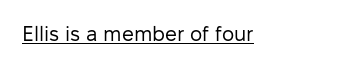
Q: Is the text bold? A: No.
Q: Is the text italic (slanted)? A: No, it is upright.
Q: Is the text underlined? A: Yes.
Q: Is the spacing between letters normal or unusually wide? A: Normal.
